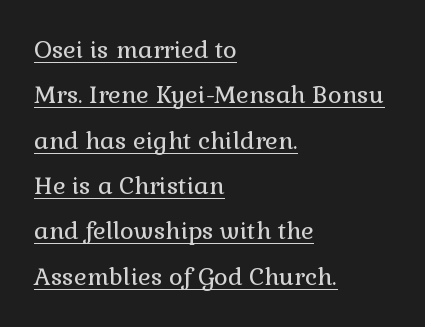
{"italic": "no", "bold": "no", "underline": "yes", "align": "left", "line_spacing_ratio": 1.89, "letter_spacing": "normal", "letter_spacing_em": 0.0, "glyph_px": 24}
